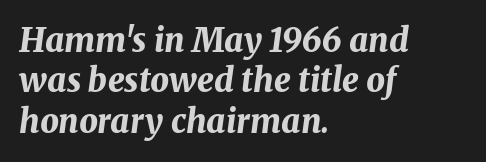
Designer's note — italics engaged. The gaps between neighbouring characters are ordinary and unremarkable. Does the weight exceed regular? Yes, all the way to bold. The face used here is proportionally spaced, like ordinary book or web type. The gap between lines stays unmarked. If you drew a ruler down the left edge, every line would touch it.
